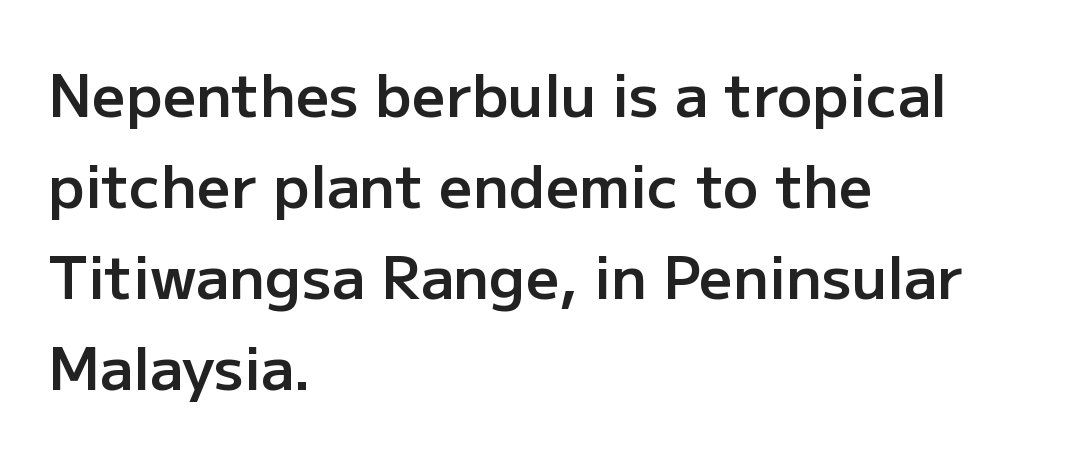
{"serif": "no", "italic": "no", "bold": "semi", "weight": "semibold", "width": "normal", "stroke_contrast": "low", "x_height": "medium", "monospaced": "no", "underline": "no", "align": "left", "line_spacing": "normal", "line_spacing_ratio": 1.54, "letter_spacing": "normal", "letter_spacing_em": 0.0, "glyph_px": 59}
